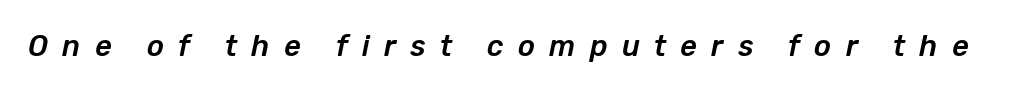
These lines were composed using italics. You could only call the tracking loose — the letters float apart. Glance below the letters and you will spot only blank space. Proportional: the letters do not fall into vertical columns.
